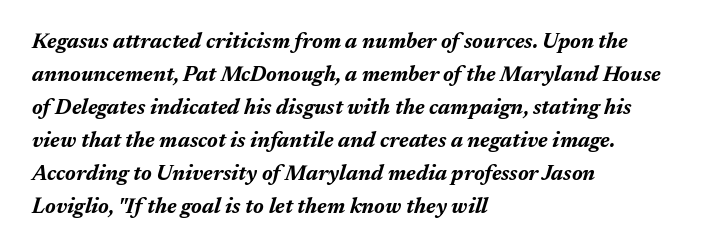
The image shows 21 px bold type, italic (leaning right); set left-aligned, normal line spacing (1.57x), normal letter spacing, not underlined.
